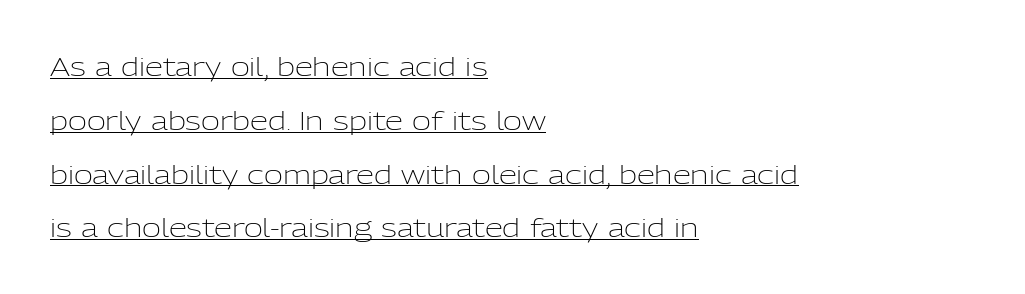
{"italic": "no", "bold": "no", "underline": "yes", "align": "left", "line_spacing": "loose", "line_spacing_ratio": 2.07, "letter_spacing": "normal", "letter_spacing_em": 0.0, "glyph_px": 26}
